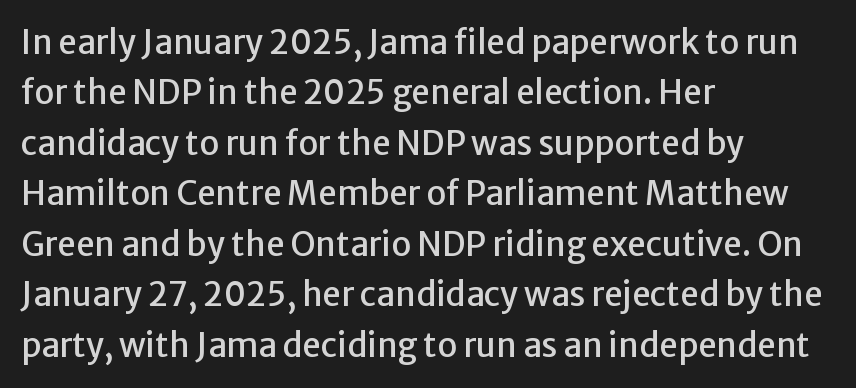
The rendering uses natural spacing where letterforms have individual widths. Honestly, there is no underline to notice here at all. Tracking here is standard; glyphs follow each other at the usual distance. The lettering stays uniformly vertical, giving the passage a roman look. Is there much room between lines? A standard amount, neither cramped nor airy. The lines in this sample share a left origin and differ only in where they stop.
